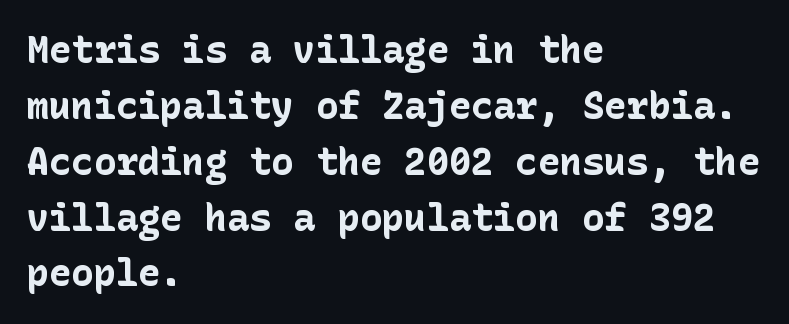
{"serif": "no", "italic": "no", "bold": "yes", "weight": "bold", "width": "normal", "stroke_contrast": "low", "x_height": "medium", "underline": "no", "align": "left", "line_spacing": "normal", "line_spacing_ratio": 1.51, "letter_spacing": "normal", "letter_spacing_em": 0.0, "glyph_px": 37}
